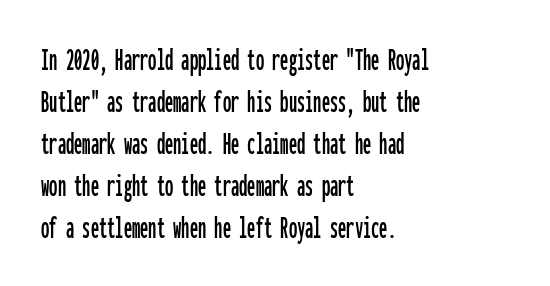
Q: Is the text italic (slanted)? A: No, it is upright.
Q: Is the typeface a serif or a sans-serif typeface? A: Sans-serif.
Q: Is the text underlined? A: No.
Q: How is the paragraph aligned? A: Left-aligned.
Q: Is the spacing between letters normal or unusually wide? A: Normal.
Q: Is the spacing between lines tight, normal or loose? A: Normal.
Q: Width (condensed, normal, or wide)? A: Condensed.
Q: Stroke contrast? A: Low.
Q: x-height? A: Medium.
Q: Monospaced? A: Yes.
